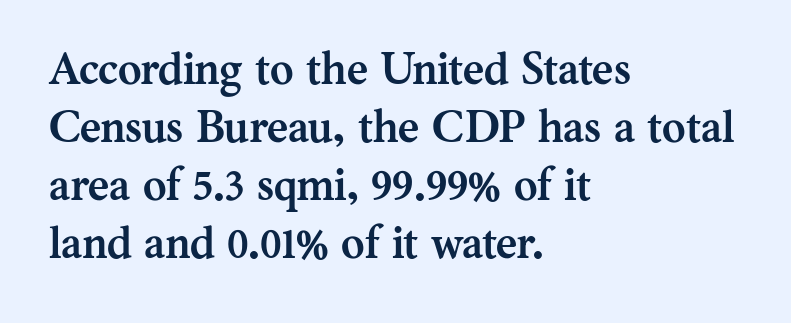
Look at the tracking — it's just the regular setting, nothing added. Only glyphs here, with clear space below each row. This sample has the flowing, uneven cadence of proportional lettering. Does the copy run flush right? No — it runs flush left. Compared with typical paragraphs, the rows here are spaced about the same. Note: serifs present on the glyphs.
